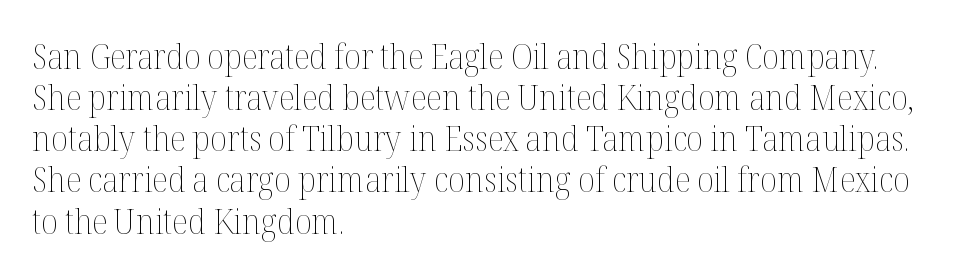
Q: Is the text bold? A: No.
Q: Is the text italic (slanted)? A: No, it is upright.
Q: Is the text underlined? A: No.
Q: How is the paragraph aligned? A: Left-aligned.
Q: Is the spacing between letters normal or unusually wide? A: Normal.
Q: Width (condensed, normal, or wide)? A: Normal.
Q: Stroke contrast? A: Medium.
Q: x-height? A: Medium.
Q: Monospaced? A: No.
